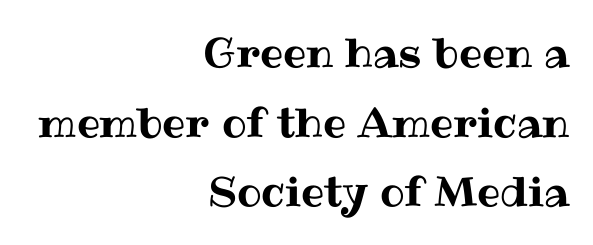
Does the lettering tilt? It doesn't — this is upright. Rule under the text: the space is simply empty. Varying glyph widths throughout — classic text-font behaviour. Reading down the block, your eye finds every line finishing at a fixed right position. Each new line begins a customary step beneath the previous one.
